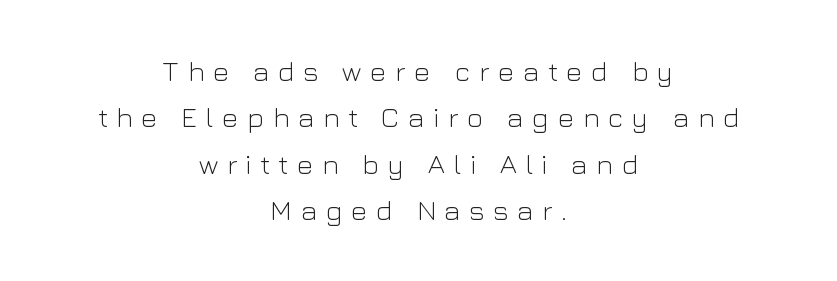
Q: Is the text bold? A: No.
Q: Is the text italic (slanted)? A: No, it is upright.
Q: Is the typeface a serif or a sans-serif typeface? A: Sans-serif.
Q: Is the text underlined? A: No.
Q: How is the paragraph aligned? A: Centered.
Q: Is the spacing between letters normal or unusually wide? A: Unusually wide.
Q: Is the spacing between lines tight, normal or loose? A: Normal.
Q: Width (condensed, normal, or wide)? A: Normal.
Q: Stroke contrast? A: Low.
Q: x-height? A: Medium.
Q: Monospaced? A: No.
